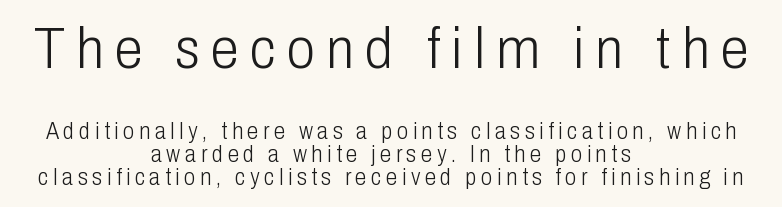
The image shows 57 px light, condensed sans-serif type, upright; set centered, tight line spacing (0.98x), unusually wide letter spacing (+0.2 em), not underlined; the first (top) block is 2.48x larger; low stroke contrast and a medium x-height.
